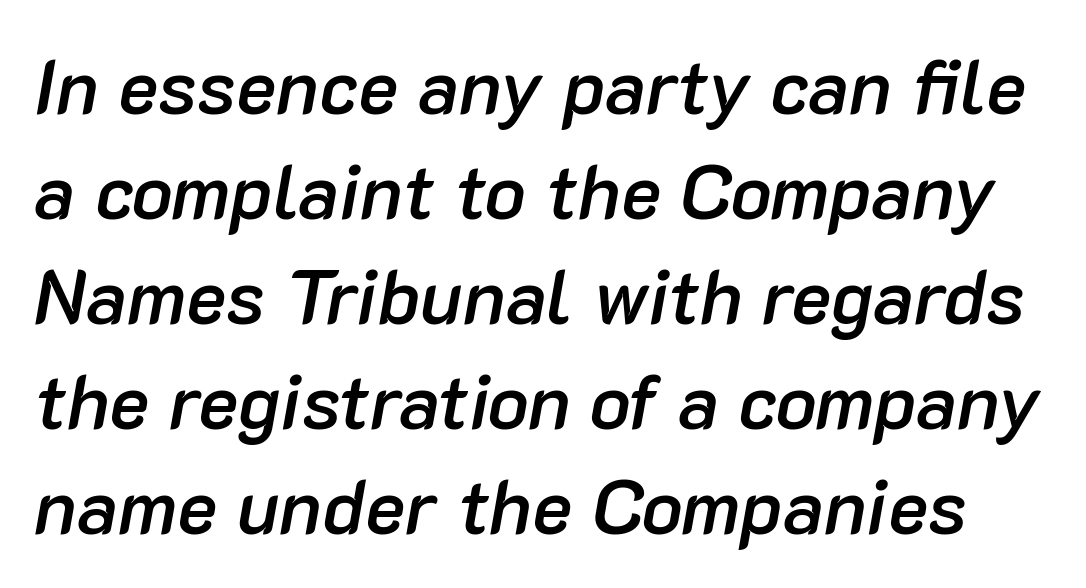
Does the lettering tilt? It does — this is italic. This sample has the flowing, uneven cadence of proportional lettering. Compared with an ordinary text face, these strokes are moderately heavier — a semibold. Quick note: interline space is typical.
